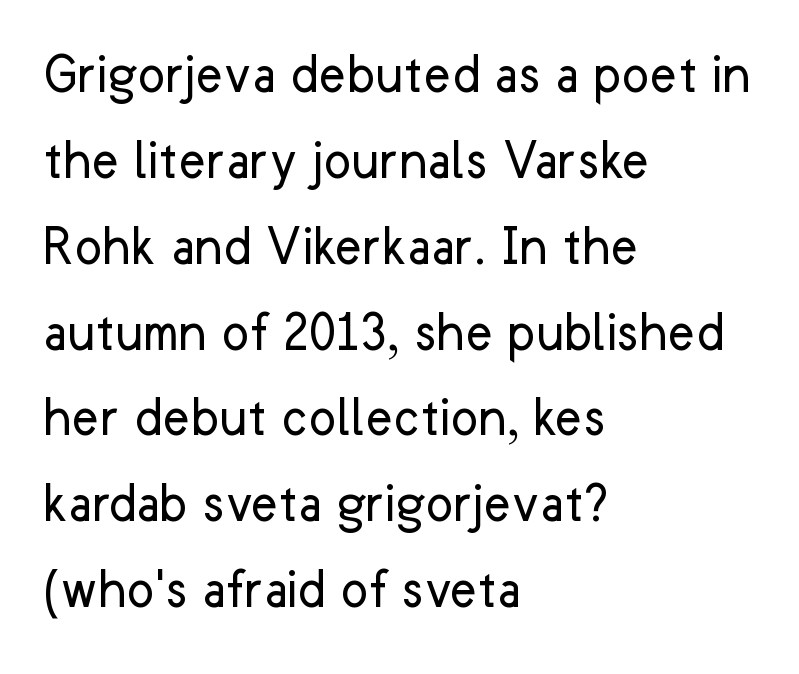
{"serif": "no", "italic": "no", "bold": "no", "weight": "regular", "width": "normal", "stroke_contrast": "low", "x_height": "medium", "monospaced": "no", "underline": "no", "align": "left", "line_spacing": "normal", "line_spacing_ratio": 1.48, "letter_spacing": "normal", "letter_spacing_em": 0.0, "glyph_px": 58}
